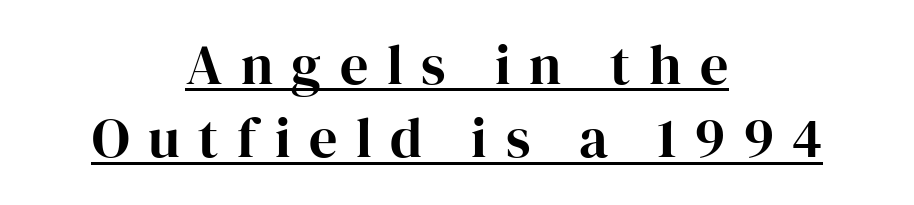
Q: Is the text italic (slanted)? A: No, it is upright.
Q: Is the typeface a serif or a sans-serif typeface? A: Serif.
Q: Is the text underlined? A: Yes.
Q: How is the paragraph aligned? A: Centered.
Q: Is the spacing between letters normal or unusually wide? A: Unusually wide.
Q: Is the spacing between lines tight, normal or loose? A: Normal.
Q: Width (condensed, normal, or wide)? A: Normal.
Q: Stroke contrast? A: High.
Q: x-height? A: Medium.
Q: Monospaced? A: No.
